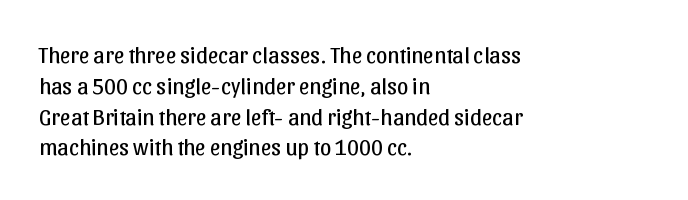
{"italic": "no", "bold": "no", "underline": "no", "align": "left", "line_spacing": "normal", "line_spacing_ratio": 1.34, "letter_spacing": "normal", "letter_spacing_em": 0.0, "glyph_px": 23}
